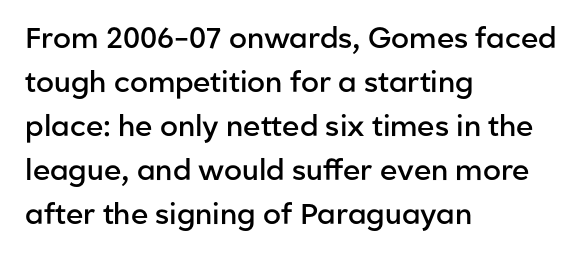
The line texture is even and compact thanks to regular tracking. Every row of glyphs begins at an identical x-position on the left. How heavy is the stroke? Medium-heavy — a semibold, shy of bold. Examine the stroke ends and you'll find no serifs. If you measured baseline to baseline, you'd find a middling distance.
